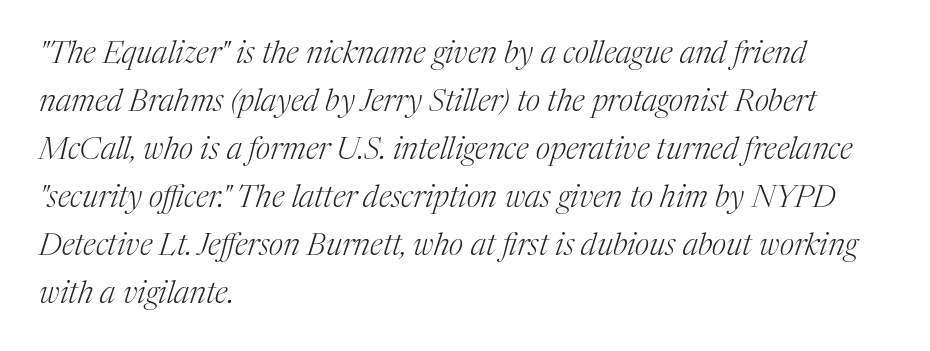
The font's italic variant was chosen for this text. A quiet, ordinary-to-light weight characterises the typeface. Is there much room between lines? A standard amount, neither cramped nor airy. The zone under the glyphs is completely vacant. Regarding serifs, this sample has them.
